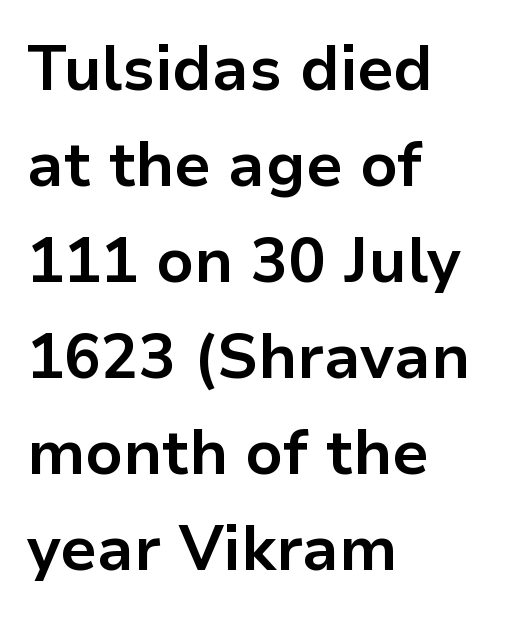
Q: Is the text bold? A: Yes.
Q: Is the text italic (slanted)? A: No, it is upright.
Q: Is the typeface a serif or a sans-serif typeface? A: Sans-serif.
Q: Is the text underlined? A: No.
Q: How is the paragraph aligned? A: Left-aligned.
Q: Is the spacing between letters normal or unusually wide? A: Normal.
Q: Is the spacing between lines tight, normal or loose? A: Normal.
Q: Width (condensed, normal, or wide)? A: Normal.
Q: Stroke contrast? A: Low.
Q: x-height? A: Medium.
Q: Monospaced? A: No.
